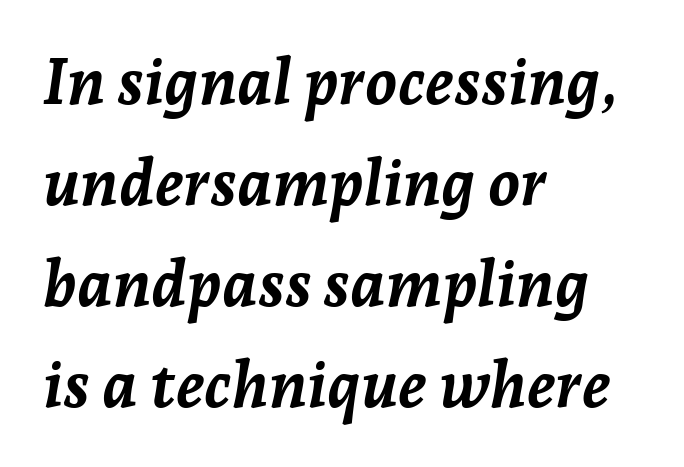
Q: Is the text bold? A: Yes.
Q: Is the text italic (slanted)? A: Yes, it leans right by about 7 degrees.
Q: Is the text underlined? A: No.
Q: How is the paragraph aligned? A: Left-aligned.
Q: Is the spacing between letters normal or unusually wide? A: Normal.
Q: Is the spacing between lines tight, normal or loose? A: Normal.
Q: Width (condensed, normal, or wide)? A: Normal.
Q: Stroke contrast? A: Low.
Q: x-height? A: Medium.
Q: Monospaced? A: No.
